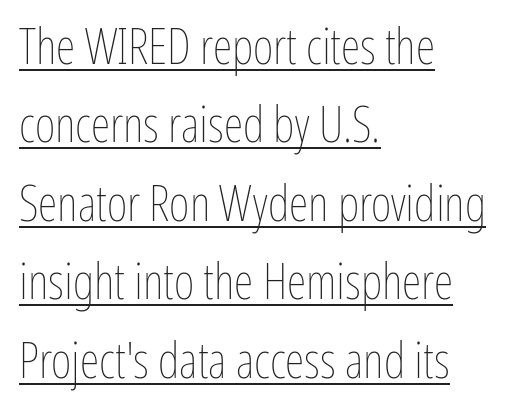
The image shows 50 px thin, condensed type, upright; set left-aligned, normal line spacing (1.57x), normal letter spacing, underlined; low stroke contrast and a medium x-height.
